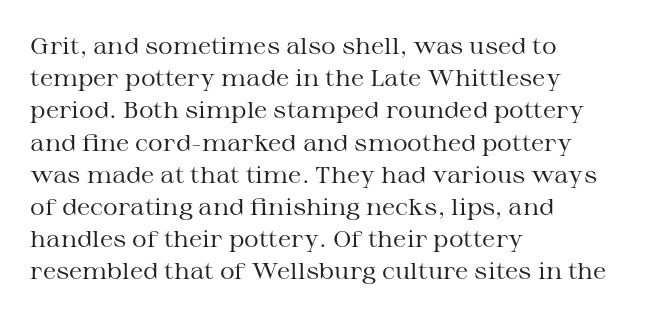
{"italic": "no", "bold": "no", "underline": "no", "align": "left", "line_spacing": "normal", "line_spacing_ratio": 1.4, "letter_spacing": "normal", "letter_spacing_em": 0.0, "glyph_px": 23}
